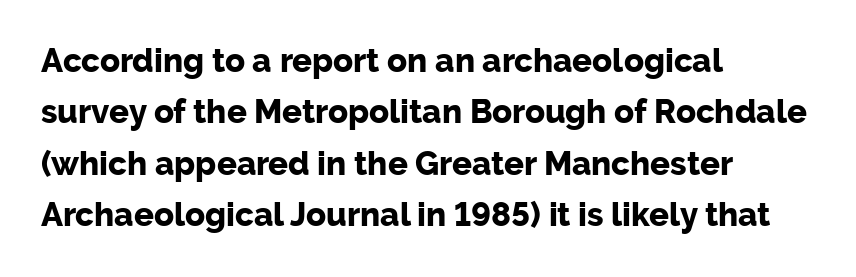
Q: Is the text bold? A: Yes.
Q: Is the text italic (slanted)? A: No, it is upright.
Q: Is the typeface a serif or a sans-serif typeface? A: Sans-serif.
Q: Is the text underlined? A: No.
Q: How is the paragraph aligned? A: Left-aligned.
Q: Is the spacing between letters normal or unusually wide? A: Normal.
Q: Is the spacing between lines tight, normal or loose? A: Normal.
Q: Width (condensed, normal, or wide)? A: Normal.
Q: Stroke contrast? A: Low.
Q: x-height? A: Medium.
Q: Monospaced? A: No.
